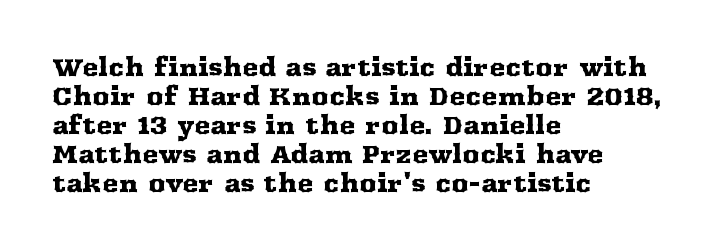
The area under the type is left untouched. Is the block centered? No — it sits flush against the left margin. Default kerning and tracking; the words read as compact shapes. Is there any slant? The stems are plumb.
